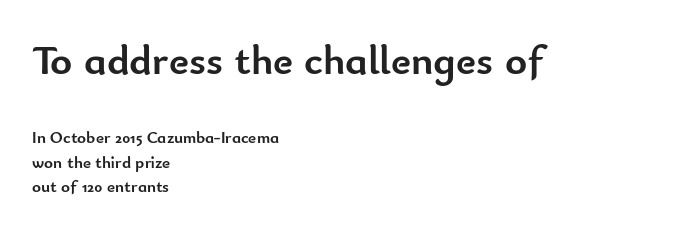
{"serif": "no", "italic": "no", "bold": "yes", "weight": "semibold", "width": "normal", "stroke_contrast": "low", "x_height": "small", "monospaced": "no", "underline": "no", "align": "left", "line_spacing": "normal", "line_spacing_ratio": 1.44, "letter_spacing": "normal", "letter_spacing_em": 0.0, "larger_block": "first", "size_ratio": 2.47, "glyph_px": 42}
